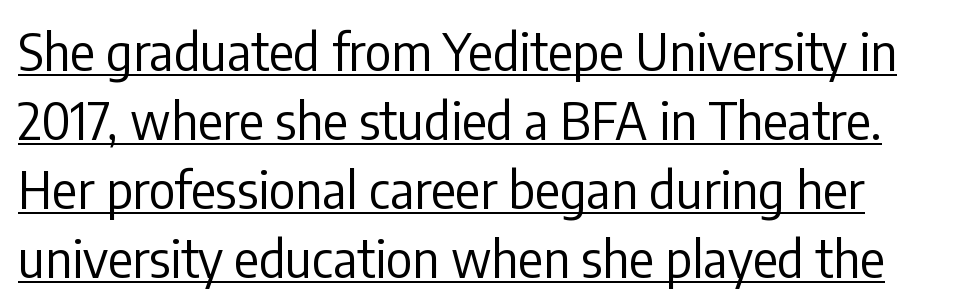
The image shows 51 px regular-weight, condensed sans-serif type, upright; set normal line spacing (1.35x), normal letter spacing, underlined; low stroke contrast and a medium x-height.
